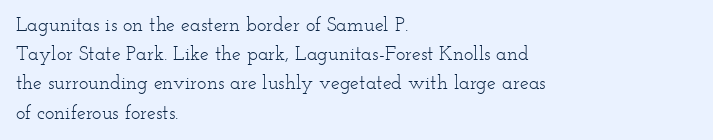
A normal amount of white space separates one row of letters from the next. The foot of each line stays bare and open. The ragged edge is on the right, which tells us the setting is flush left. This sample uses an upright cut, with every glyph sitting square on the baseline. No chunkiness to these letters — they're not bold. Does extra space separate the letters? No, they use regular spacing.
